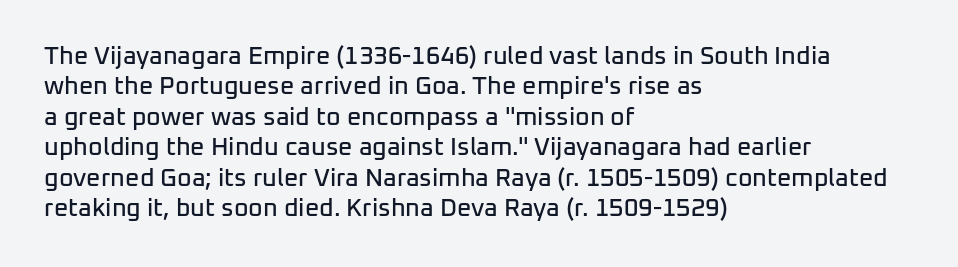
The image shows 25 px text type, upright; set left-aligned, line spacing 1.22x, normal letter spacing, not underlined.
